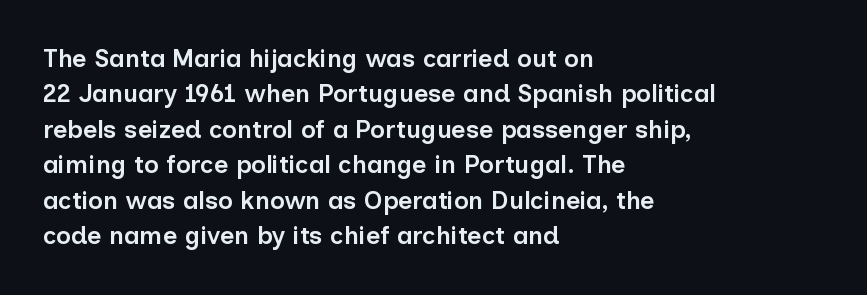
The image shows 25 px text type, upright; set left-aligned, normal line spacing (1.42x), normal letter spacing, not underlined.
